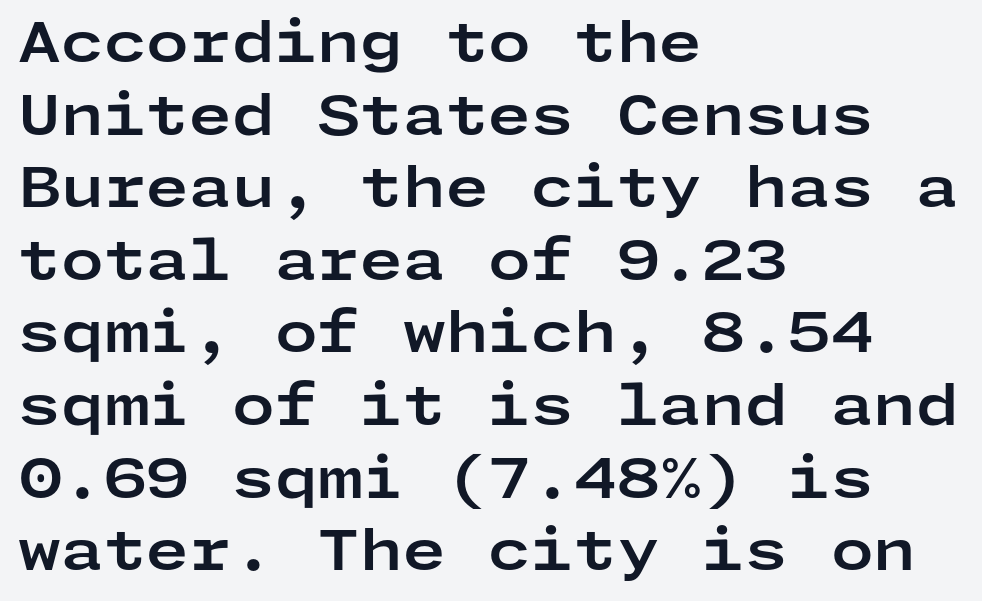
Q: Is the text bold? A: Yes.
Q: Is the text italic (slanted)? A: No, it is upright.
Q: Is the typeface a serif or a sans-serif typeface? A: Sans-serif.
Q: Is the text underlined? A: No.
Q: How is the paragraph aligned? A: Left-aligned.
Q: Is the spacing between letters normal or unusually wide? A: Normal.
Q: Is the spacing between lines tight, normal or loose? A: Normal.
Q: Width (condensed, normal, or wide)? A: Wide.
Q: Stroke contrast? A: Low.
Q: x-height? A: Medium.
